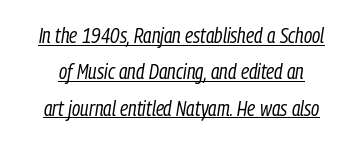
This rendering leaves character spacing at its baseline value. A typesetter would mark this as italic. This is not heavy type; no bold has been used. Is there an underline? Yes — a line sits under the letters.
